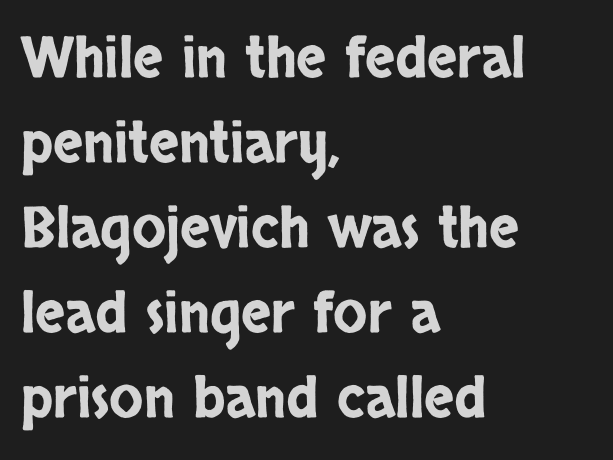
Q: Is the text italic (slanted)? A: No, it is upright.
Q: Is the typeface a serif or a sans-serif typeface? A: Sans-serif.
Q: Is the text underlined? A: No.
Q: How is the paragraph aligned? A: Left-aligned.
Q: Is the spacing between letters normal or unusually wide? A: Normal.
Q: Is the spacing between lines tight, normal or loose? A: Normal.
Q: Width (condensed, normal, or wide)? A: Condensed.
Q: Stroke contrast? A: Low.
Q: x-height? A: Large.
Q: Monospaced? A: No.
